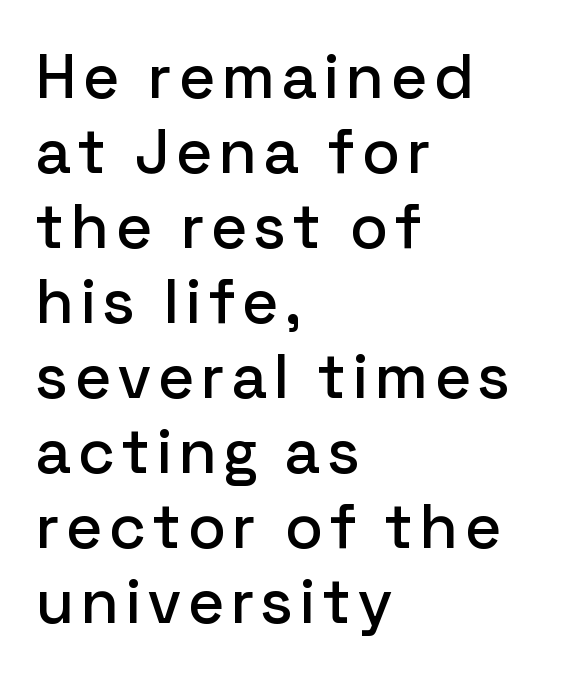
Q: Is the text italic (slanted)? A: No, it is upright.
Q: Is the typeface a serif or a sans-serif typeface? A: Sans-serif.
Q: Is the text underlined? A: No.
Q: How is the paragraph aligned? A: Left-aligned.
Q: Width (condensed, normal, or wide)? A: Normal.
Q: Stroke contrast? A: Low.
Q: x-height? A: Medium.
Q: Monospaced? A: No.
